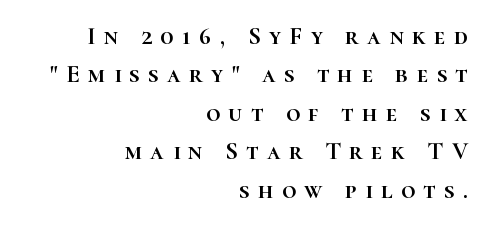
Q: Is the text italic (slanted)? A: No, it is upright.
Q: Is the text underlined? A: No.
Q: How is the paragraph aligned? A: Right-aligned.
Q: Is the spacing between letters normal or unusually wide? A: Unusually wide.
Q: Is the spacing between lines tight, normal or loose? A: Normal.
